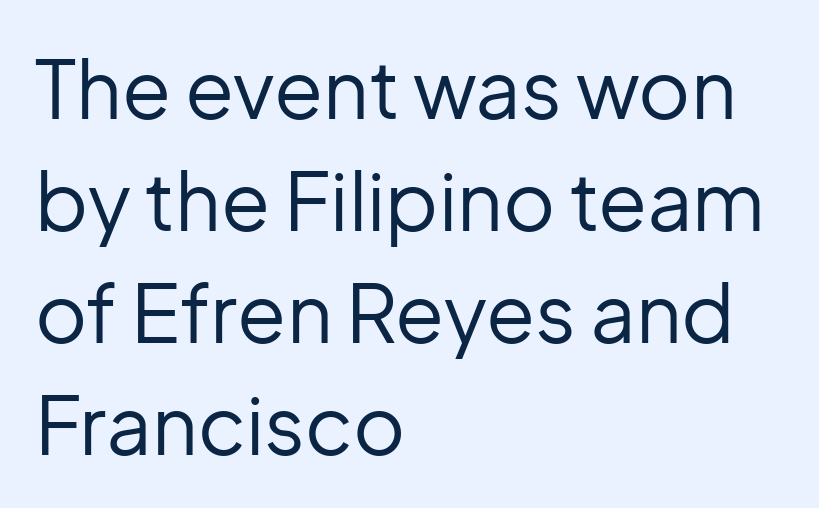
Q: Is the text bold? A: No.
Q: Is the text italic (slanted)? A: No, it is upright.
Q: Is the typeface a serif or a sans-serif typeface? A: Sans-serif.
Q: Is the text underlined? A: No.
Q: How is the paragraph aligned? A: Left-aligned.
Q: Is the spacing between letters normal or unusually wide? A: Normal.
Q: Is the spacing between lines tight, normal or loose? A: Normal.
Q: Width (condensed, normal, or wide)? A: Normal.
Q: Stroke contrast? A: Low.
Q: x-height? A: Medium.
Q: Monospaced? A: No.
